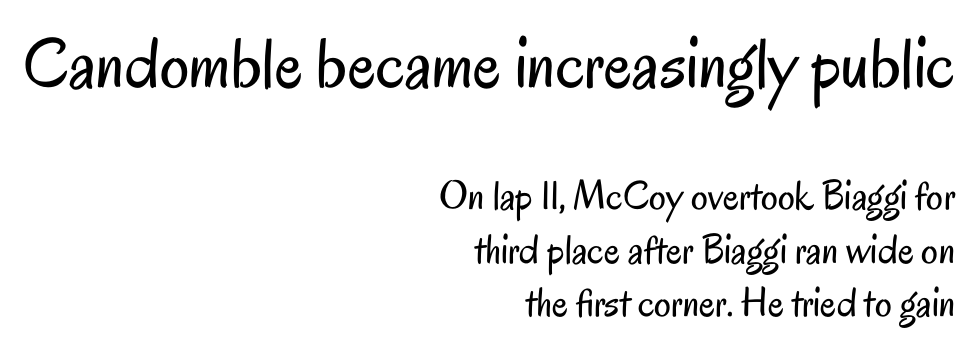
The image shows 73 px regular-weight, condensed sans-serif type, upright; set right-aligned, normal line spacing (1.28x), normal letter spacing, not underlined; the first (top) block is 1.74x larger; low stroke contrast and a small x-height.
